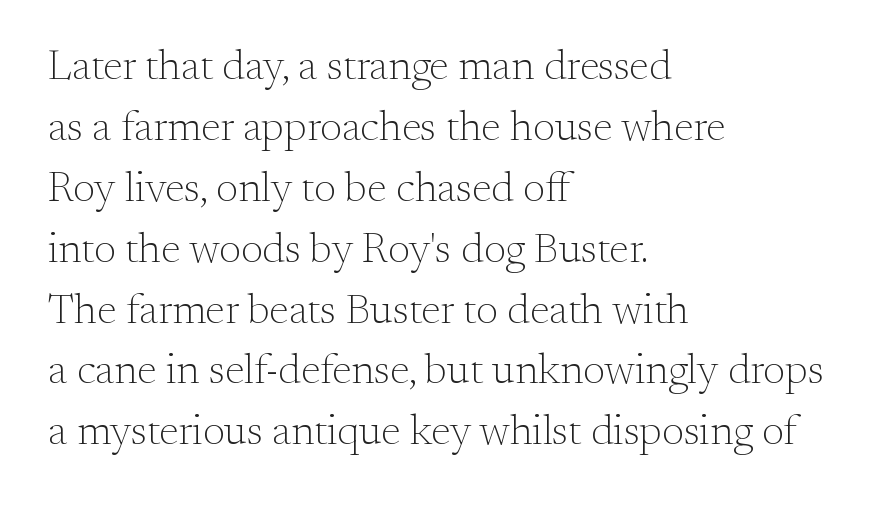
Looks like regular typesetting: each glyph gets only the width it needs. No word sits above an underline. Letter spacing: default. Vertical spacing — default. The ragged edge is on the right, which tells us the setting is flush left.
